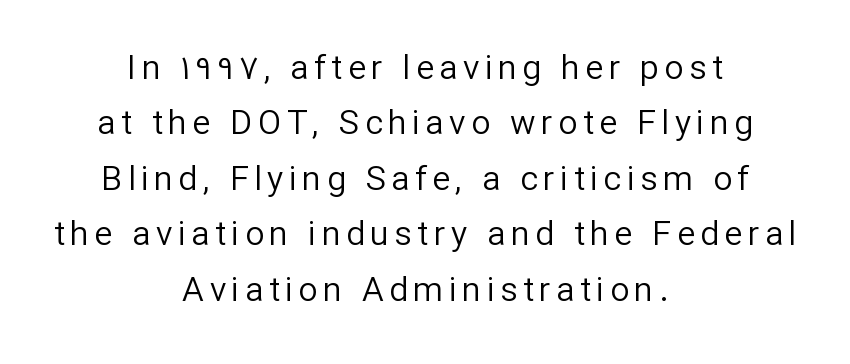
Is this a fixed-width face? No — the glyphs have proportional, varying widths. You can tell it's not italic because the verticals are truly vertical. A quiet, ordinary-to-light weight characterises the typeface. Does the copy run flush right? No — it is centered line by line.
